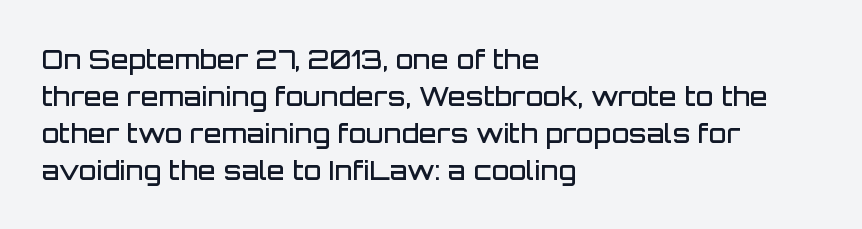
Q: Is the text bold? A: Semi-bold.
Q: Is the text italic (slanted)? A: No, it is upright.
Q: Is the text underlined? A: No.
Q: How is the paragraph aligned? A: Left-aligned.
Q: Is the spacing between letters normal or unusually wide? A: Normal.
Q: Is the spacing between lines tight, normal or loose? A: Normal.
